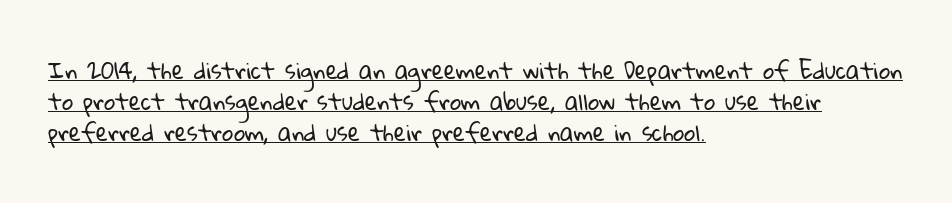
Q: Is the text bold? A: No.
Q: Is the text underlined? A: Yes.
Q: How is the paragraph aligned? A: Left-aligned.
Q: Is the spacing between letters normal or unusually wide? A: Normal.
Q: Is the spacing between lines tight, normal or loose? A: Normal.
